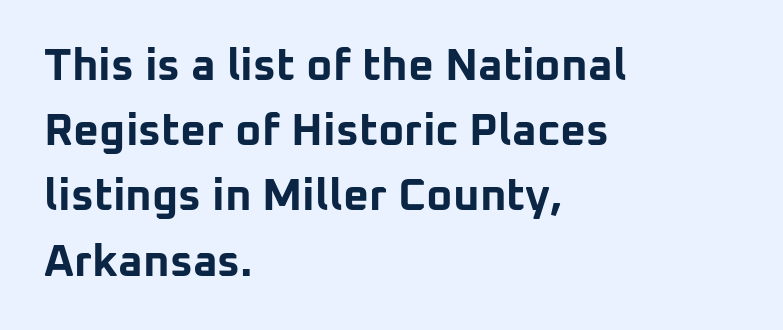
This sample uses an upright cut, with every glyph sitting square on the baseline. Honestly, the row spacing looks completely unremarkable. The line texture is even and compact thanks to regular tracking. This sample uses a sans-serif face.
